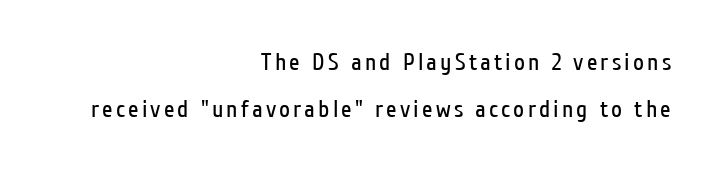
The image shows 24 px text type, upright; set right-aligned, loose line spacing (1.97x), not underlined.
